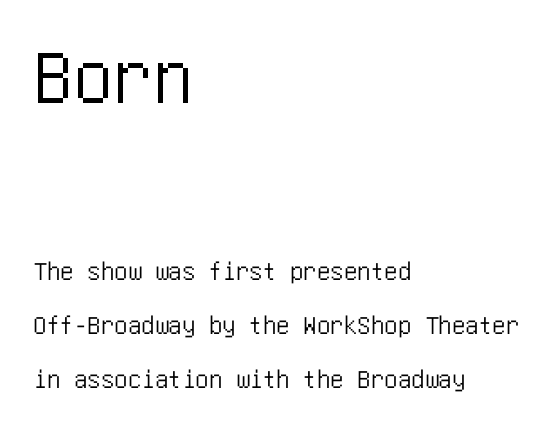
{"serif": "no", "italic": "no", "width": "condensed", "stroke_contrast": "low", "x_height": "large", "underline": "no", "align": "left", "line_spacing": "loose", "line_spacing_ratio": 1.99, "letter_spacing": "normal", "letter_spacing_em": 0.0, "larger_block": "first", "size_ratio": 2.96, "glyph_px": 80}
